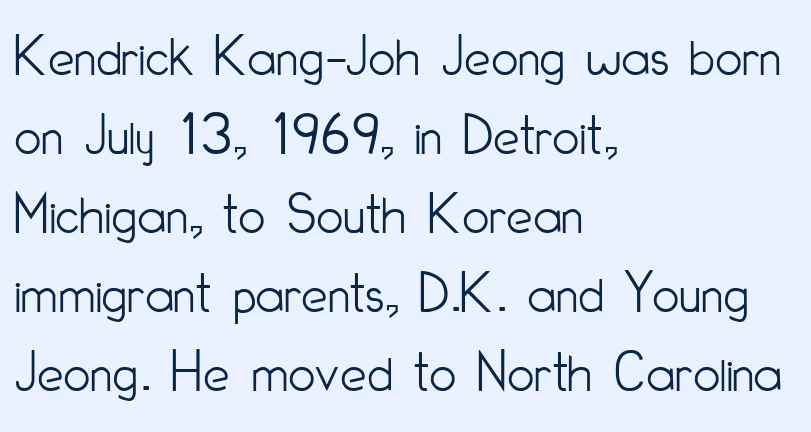
Q: Is the text bold? A: No.
Q: Is the text italic (slanted)? A: No, it is upright.
Q: Is the typeface a serif or a sans-serif typeface? A: Sans-serif.
Q: Is the text underlined? A: No.
Q: How is the paragraph aligned? A: Left-aligned.
Q: Is the spacing between letters normal or unusually wide? A: Normal.
Q: Is the spacing between lines tight, normal or loose? A: Normal.
Q: Width (condensed, normal, or wide)? A: Condensed.
Q: Stroke contrast? A: Low.
Q: x-height? A: Small.
Q: Monospaced? A: No.
